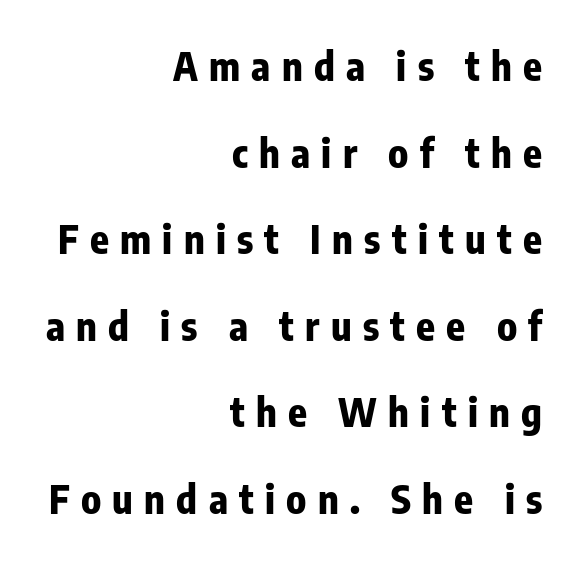
Here the designer chose a conventional face with non-uniform glyph widths. What's the leading like? Stretched, with rows far apart. Glyph-to-glyph distance is far greater than everyday printed text. Does the copy run flush right? Yes — the right margin is perfectly even. These lines are composed in type without serifs.
